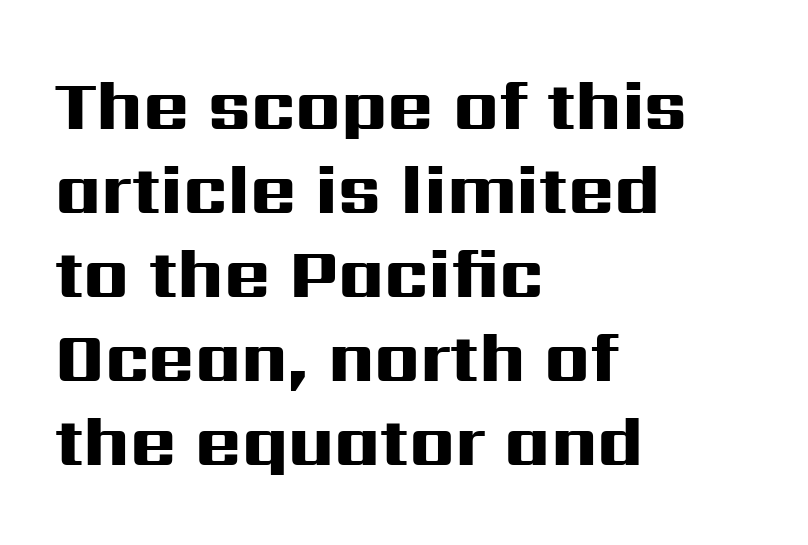
The rendering uses natural spacing where letterforms have individual widths. Does the weight exceed regular? Yes, all the way to bold. Horizontal alignment here is leftward, the default for most running prose. The type family on display is of the sans-serif kind.
